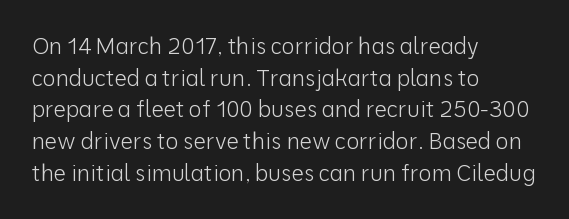
The image shows 22 px text type, upright; set left-aligned, normal line spacing (1.44x), normal letter spacing, not underlined.
